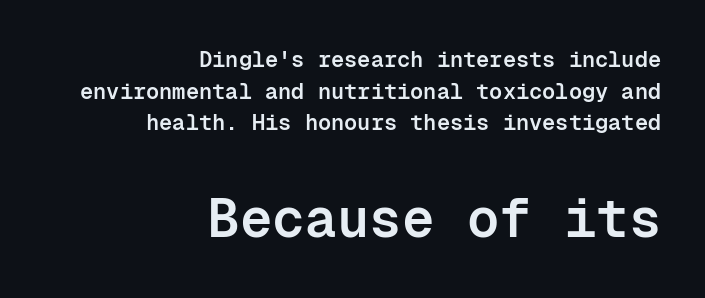
Q: Is the text bold? A: Semi-bold.
Q: Is the text italic (slanted)? A: No, it is upright.
Q: Is the typeface a serif or a sans-serif typeface? A: Sans-serif.
Q: Is the text underlined? A: No.
Q: How is the paragraph aligned? A: Right-aligned.
Q: Is the spacing between letters normal or unusually wide? A: Normal.
Q: Is the spacing between lines tight, normal or loose? A: Normal.
Q: Which block of text is set in a larger size, the first (top) or the second (bottom)? A: The second (bottom) one.
Q: Width (condensed, normal, or wide)? A: Normal.
Q: Stroke contrast? A: Low.
Q: x-height? A: Medium.
Q: Monospaced? A: Yes.
